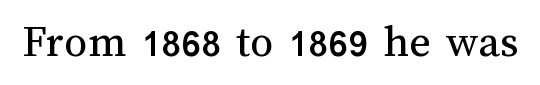
The image shows 46 px regular-weight type, upright; set normal letter spacing, not underlined; medium stroke contrast and a medium x-height.
